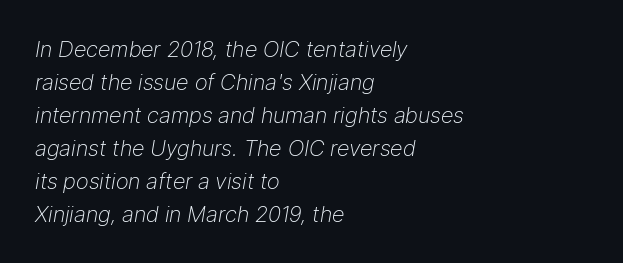
Q: Is the text bold? A: No.
Q: Is the text italic (slanted)? A: Yes, it leans right by about 9 degrees.
Q: Is the text underlined? A: No.
Q: How is the paragraph aligned? A: Left-aligned.
Q: Is the spacing between letters normal or unusually wide? A: Normal.
Q: Is the spacing between lines tight, normal or loose? A: Normal.
